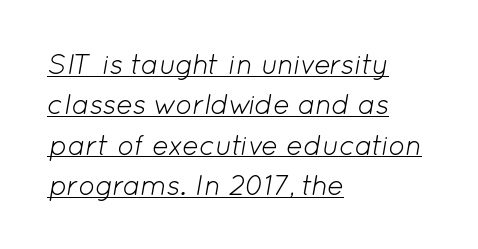
Q: Is the text bold? A: No.
Q: Is the text italic (slanted)? A: Yes, it leans right by about 12 degrees.
Q: Is the text underlined? A: Yes.
Q: How is the paragraph aligned? A: Left-aligned.
Q: Is the spacing between letters normal or unusually wide? A: Normal.
Q: Is the spacing between lines tight, normal or loose? A: Normal.
Q: Width (condensed, normal, or wide)? A: Normal.
Q: Stroke contrast? A: Low.
Q: x-height? A: Medium.
Q: Monospaced? A: No.
